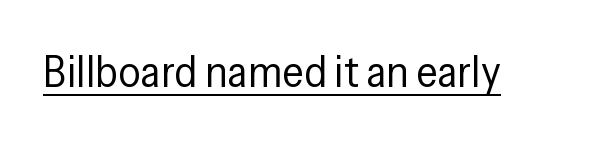
Is this a fixed-width face? No — the glyphs have proportional, varying widths. Note: no serifs on the glyphs. Weight class: somewhere from thin through regular. Does the lettering tilt? It doesn't — this is upright. Observe the ordinary spacing: letters are neighbours, not strangers. Like a heading marked for emphasis, these lines bear an underscore.
